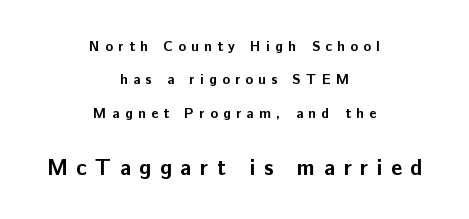
{"italic": "no", "bold": "yes", "underline": "no", "align": "center", "line_spacing": "loose", "line_spacing_ratio": 2.38, "letter_spacing": "wide", "letter_spacing_em": 0.38, "larger_block": "second", "size_ratio": 1.57, "glyph_px": 22}
